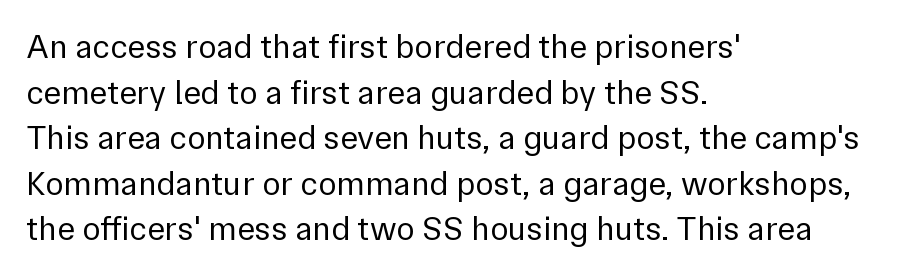
{"serif": "no", "italic": "no", "bold": "no", "weight": "regular", "width": "normal", "stroke_contrast": "low", "x_height": "medium", "monospaced": "no", "underline": "no", "align": "left", "line_spacing": "normal", "line_spacing_ratio": 1.34, "letter_spacing": "normal", "letter_spacing_em": 0.0, "glyph_px": 34}
